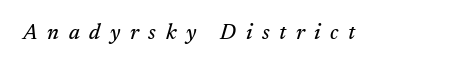
A clean baseline with only descenders dipping below it. Tracking value appears strongly positive — letters spread wide. The rendering applies a slant to the glyphs.
